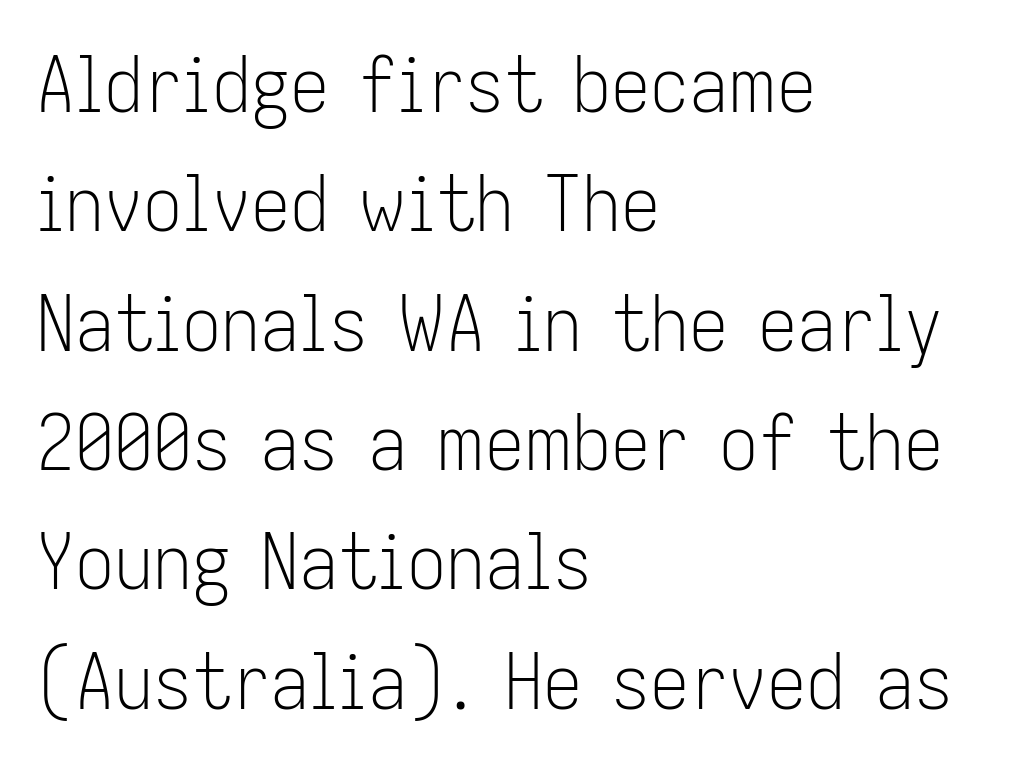
The image shows 78 px light, condensed sans-serif type, upright; set left-aligned, normal line spacing (1.53x), normal letter spacing, not underlined; low stroke contrast and a medium x-height.
